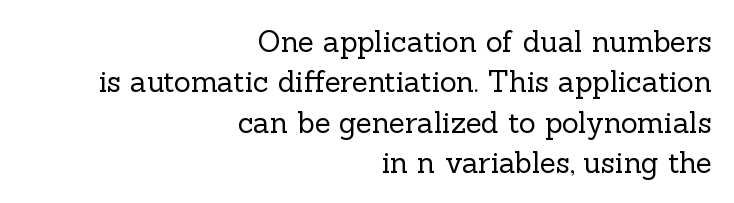
{"serif": "yes", "italic": "no", "bold": "no", "weight": "regular", "width": "normal", "x_height": "medium", "monospaced": "no", "underline": "no", "align": "right", "line_spacing": "normal", "line_spacing_ratio": 1.39, "letter_spacing": "normal", "letter_spacing_em": 0.0, "glyph_px": 29}
